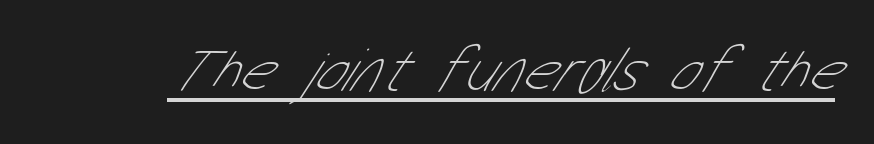
{"serif": "no", "bold": "no", "weight": "thin", "width": "condensed", "stroke_contrast": "low", "x_height": "medium", "monospaced": "no", "underline": "yes", "letter_spacing": "normal", "letter_spacing_em": 0.0, "glyph_px": 63}
